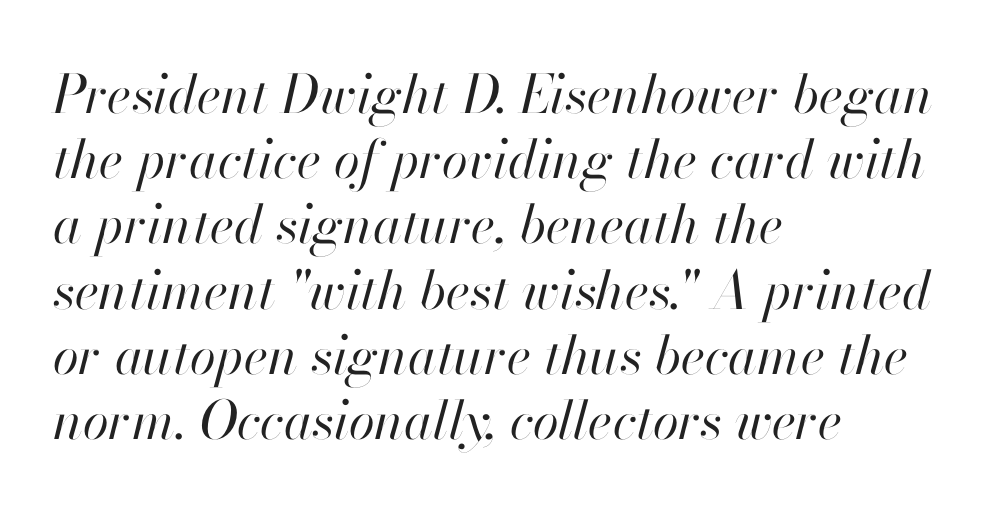
{"italic": "yes", "lean": "right", "slant_degrees": 13, "bold": "no", "weight": "regular", "width": "normal", "stroke_contrast": "high", "x_height": "small", "monospaced": "no", "underline": "no", "align": "left", "line_spacing_ratio": 1.23, "letter_spacing": "normal", "letter_spacing_em": 0.0, "glyph_px": 53}
